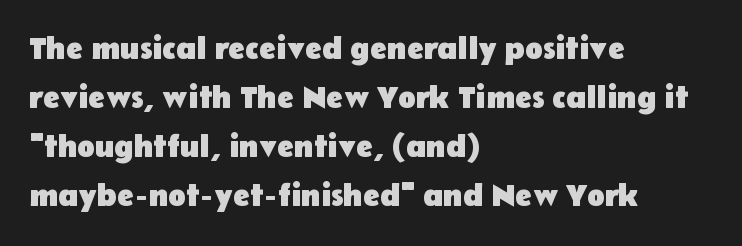
Q: Is the text bold? A: Yes.
Q: Is the text italic (slanted)? A: No, it is upright.
Q: Is the typeface a serif or a sans-serif typeface? A: Sans-serif.
Q: Is the text underlined? A: No.
Q: How is the paragraph aligned? A: Left-aligned.
Q: Is the spacing between letters normal or unusually wide? A: Normal.
Q: Is the spacing between lines tight, normal or loose? A: Normal.
Q: Width (condensed, normal, or wide)? A: Normal.
Q: Stroke contrast? A: Low.
Q: x-height? A: Medium.
Q: Monospaced? A: No.
